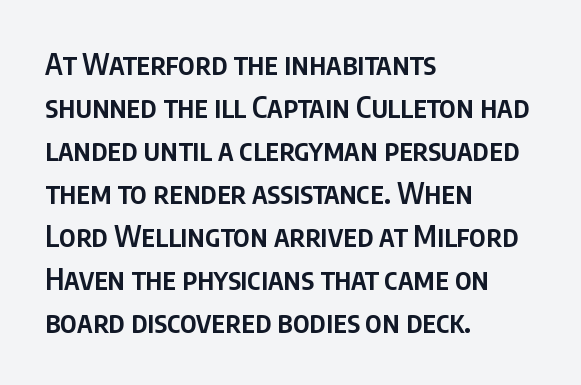
The image shows 29 px semibold, condensed sans-serif type, upright; set left-aligned, normal line spacing (1.48x), normal letter spacing, not underlined; low stroke contrast and a large x-height.
